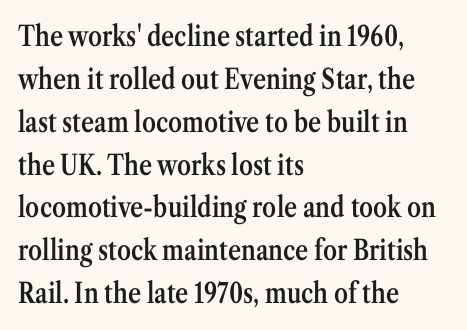
Classification — serif. Only glyphs here, with clear space below each row. These lines were composed using upright roman letters. Inter-character spacing is left at the font's built-in metrics. A typesetter would call this proportional, since set widths differ per character.
